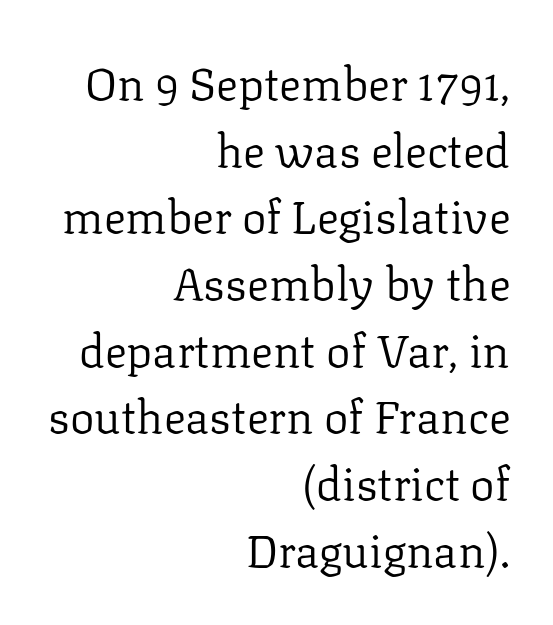
The image shows 46 px regular-weight serif type, upright; set right-aligned, normal line spacing (1.45x), normal letter spacing, not underlined; low stroke contrast and a medium x-height.
